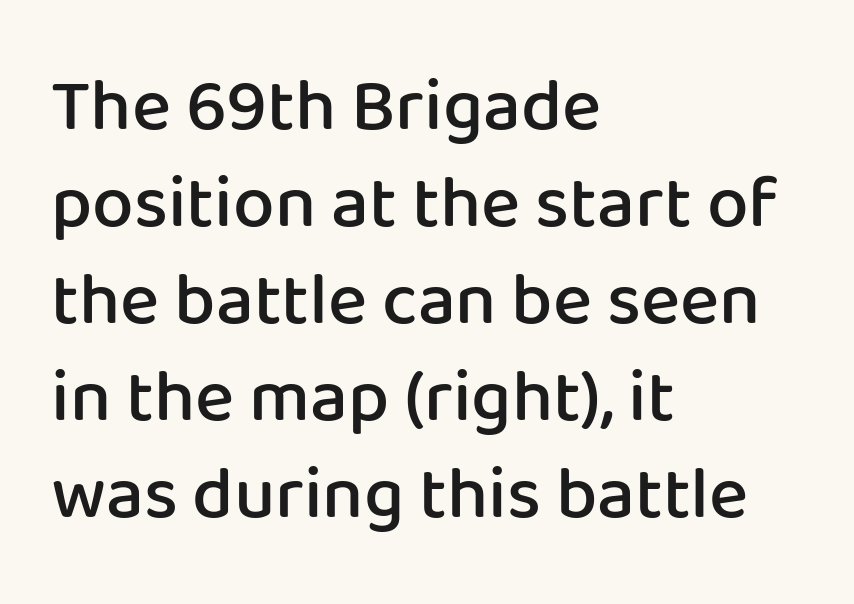
The image shows 74 px semibold sans-serif type, upright; set left-aligned, normal line spacing (1.31x), normal letter spacing, not underlined; low stroke contrast and a medium x-height.
